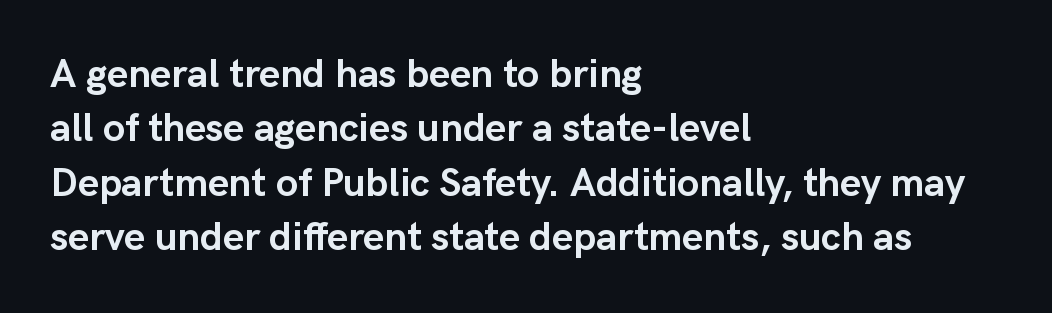
This rendering employs a face without finishing strokes, i.e., a sans-serif. Do the characters align in a grid? No, the font is proportional. Line starts are locked; line ends wander. Italic: no, the glyphs are upright roman. Rule under the text: the space is simply empty. Leading matches the norm, producing a regular column.
